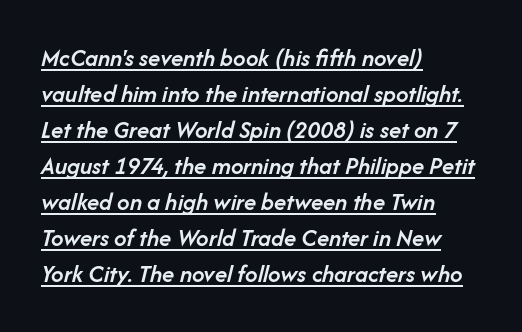
{"italic": "yes", "lean": "right", "slant_degrees": 14, "bold": "semi", "underline": "yes", "align": "left", "line_spacing": "normal", "line_spacing_ratio": 1.44, "letter_spacing": "normal", "letter_spacing_em": 0.0, "glyph_px": 25}
